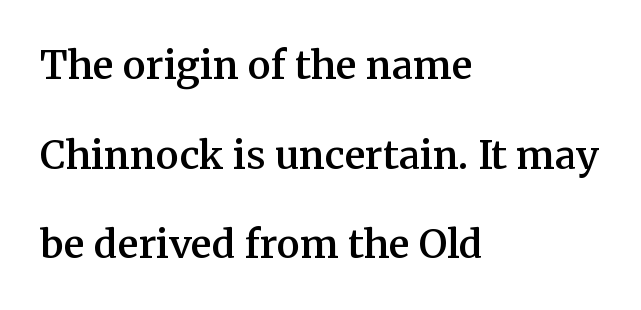
{"serif": "yes", "italic": "no", "bold": "semi", "weight": "semibold", "width": "normal", "stroke_contrast": "medium", "x_height": "medium", "monospaced": "no", "underline": "no", "align": "left", "line_spacing": "loose", "line_spacing_ratio": 2.3, "letter_spacing": "normal", "letter_spacing_em": 0.0, "glyph_px": 39}
